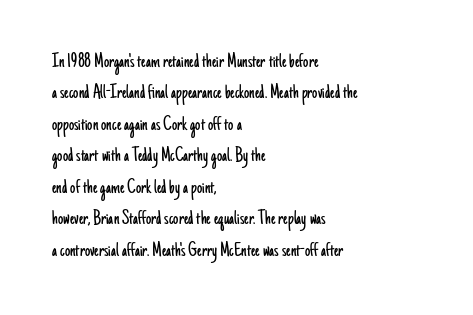
{"italic": "no", "bold": "no", "underline": "no", "align": "left", "line_spacing": "normal", "line_spacing_ratio": 1.5, "letter_spacing": "normal", "letter_spacing_em": 0.0, "glyph_px": 21}
